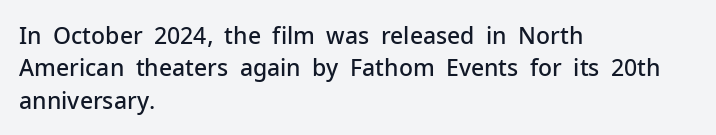
Compared with typical body copy, the letter spacing here is the same. The ragged edge is on the right, which tells us the setting is flush left. The line-height multiplier appears to be the usual default. Is the type bold? Partly — it's a semibold, heavier than regular but not fully bold. Style check: upright.
